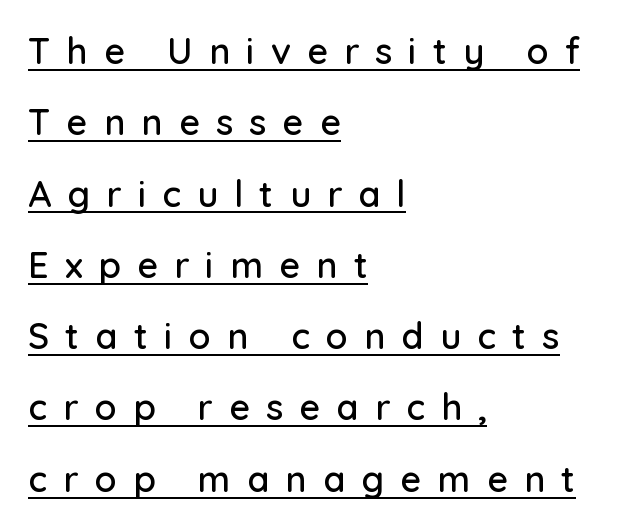
Characters remain perfectly vertical along every line. Each letter's strokes conclude bluntly, with no projecting serifs. Words appear elongated and porous because spacing is wide. Casual observation: everything's shoved over to the left. Note the varied advance widths — an 'i' is clearly narrower than an 'm'. Glance below the letters and you will spot a drawn line.
